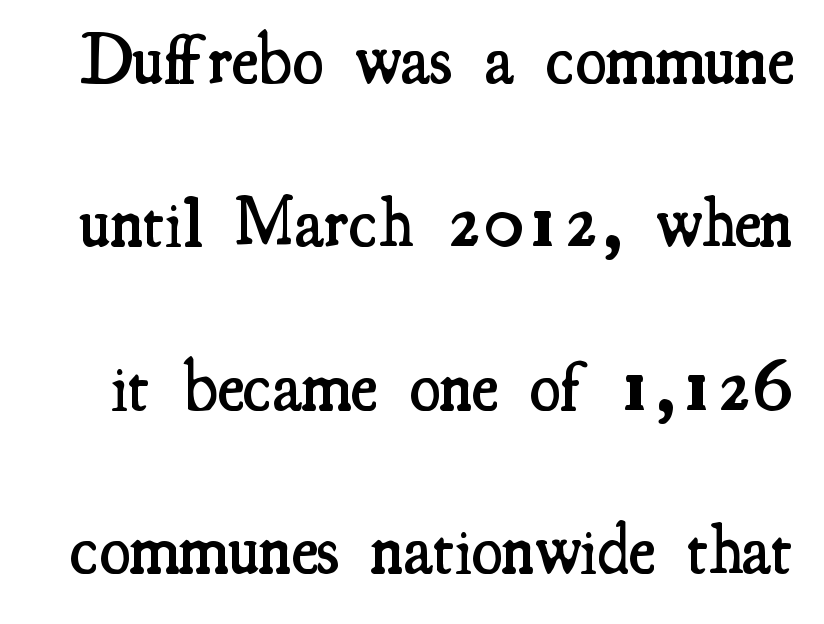
The image shows 71 px semibold, condensed serif type, upright; set loose line spacing (2.3x), normal letter spacing, not underlined; medium stroke contrast and a small x-height.
